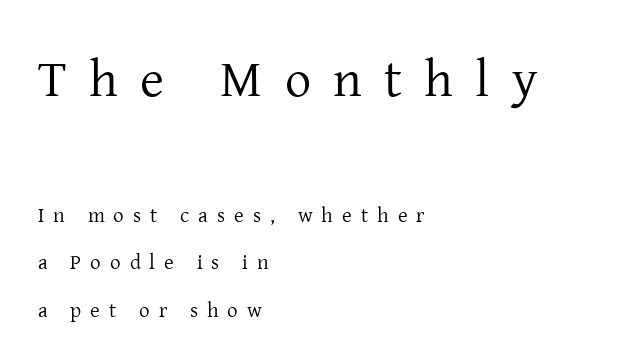
Here the first block reads like a headline and the second like body copy. Where is the straight margin? On the left. Do the characters align in a grid? No, the font is proportional. Posture: upright roman.
